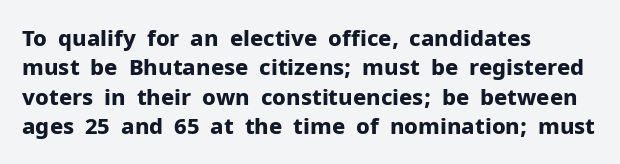
{"italic": "no", "bold": "yes", "underline": "no", "align": "left", "line_spacing": "normal", "line_spacing_ratio": 1.34, "letter_spacing": "normal", "letter_spacing_em": 0.0, "glyph_px": 22}
